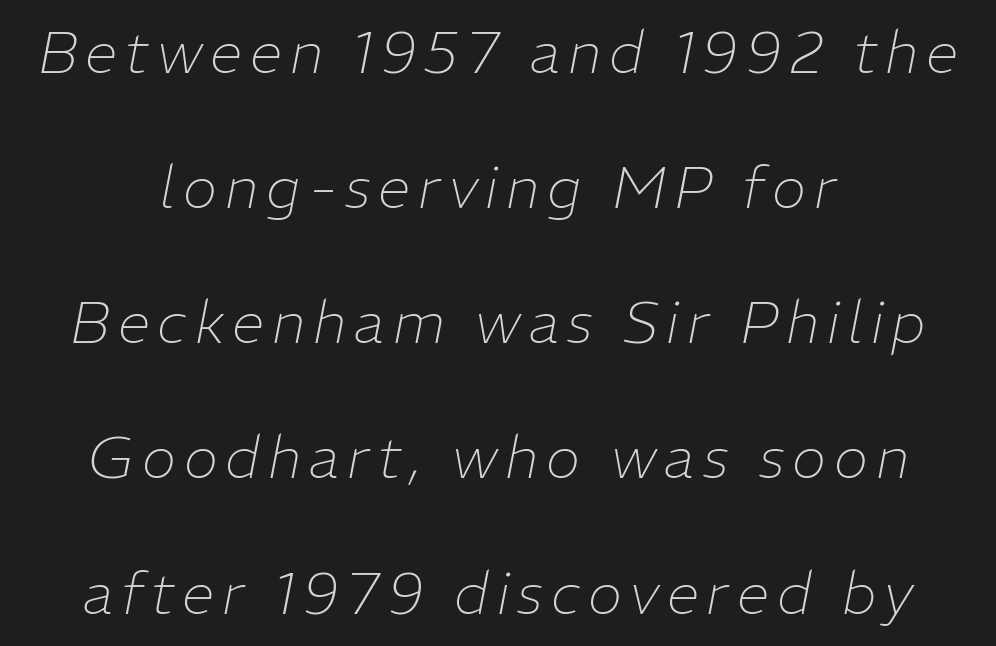
The specimen reads as italic at a glance. Proportional: the letters do not fall into vertical columns. Has an underline been added? It has not. Does the copy run flush right? No — it is centered line by line. Successive baselines arrive slowly, with a big drop between each. Weight class: somewhere from thin through regular.
